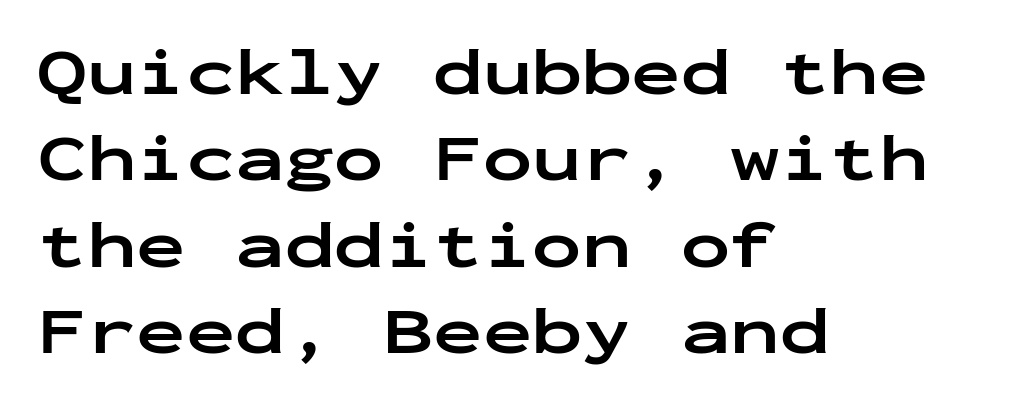
Check where the strokes stop: nothing finishes them off — pure sans. Italic: no, the glyphs are upright roman. Nobody drew a line under any word here. Regarding leading, the lines here are spaced in the standard way. Observe the ordinary spacing: letters are neighbours, not strangers.
